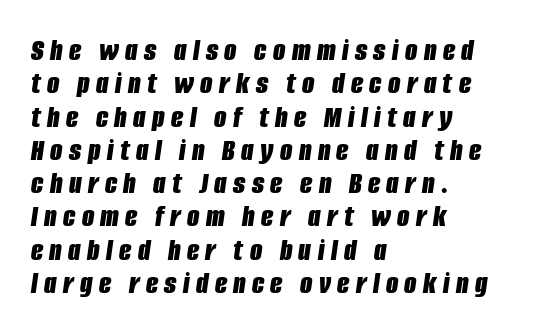
How heavy is the stroke? Heavy — this is a bold. The type is letterspaced generously, with wide tracking. The ragged edge is on the right, which tells us the setting is flush left. Words float on clear page, feet unadorned.
